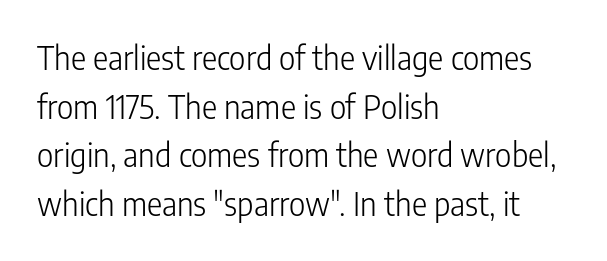
The letters look calm and open, with moderate or lighter stems. How would I describe the line gaps? Plain and ordinary. Looks like regular typesetting: each glyph gets only the width it needs. Line beginnings align vertically; line endings do not. Honestly, there is no underline to notice here at all.
